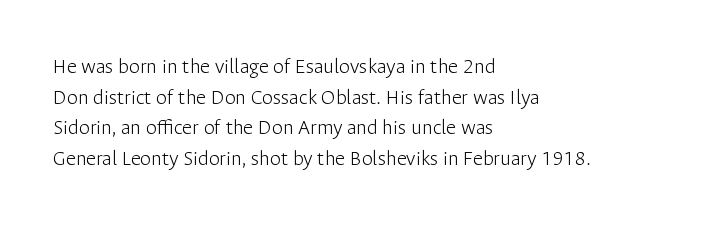
Q: Is the text bold? A: No.
Q: Is the text italic (slanted)? A: No, it is upright.
Q: Is the text underlined? A: No.
Q: How is the paragraph aligned? A: Left-aligned.
Q: Is the spacing between letters normal or unusually wide? A: Normal.
Q: Is the spacing between lines tight, normal or loose? A: Normal.
